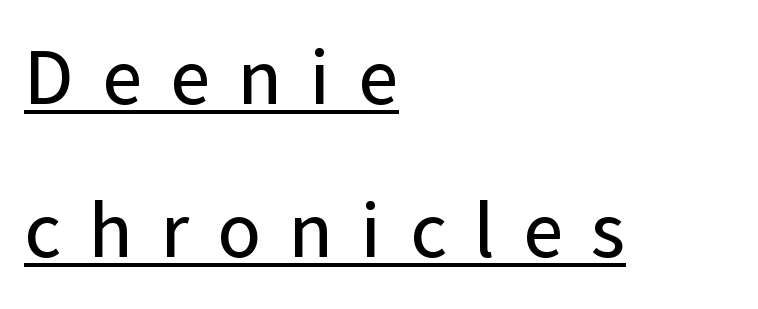
The image shows 78 px sans-serif type, upright; set left-aligned, loose line spacing (1.96x), unusually wide letter spacing (+0.36 em), underlined; low stroke contrast and a medium x-height.
